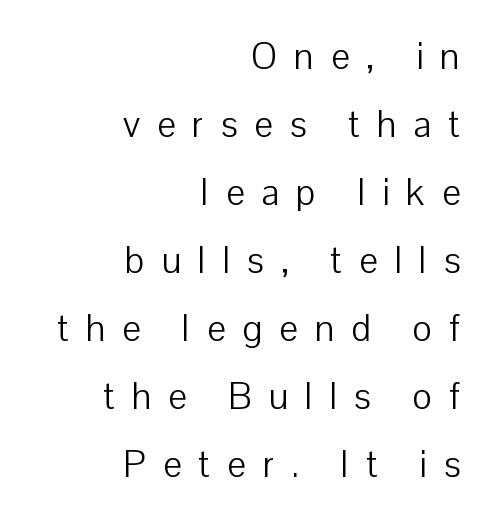
Alignment: flush right. The zone under the glyphs is completely vacant. Think of a printed novel: that variable character pitch is what you see here. Words appear elongated and porous because spacing is wide.
